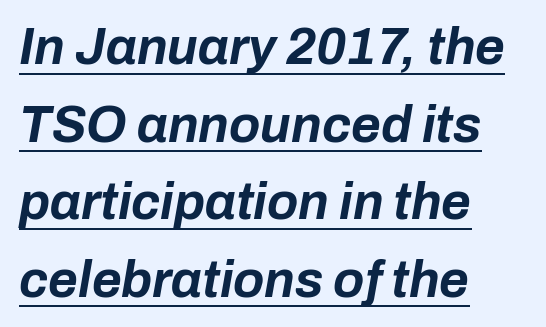
Q: Is the text bold? A: Yes.
Q: Is the text italic (slanted)? A: Yes, it leans right by about 10 degrees.
Q: Is the text underlined? A: Yes.
Q: How is the paragraph aligned? A: Left-aligned.
Q: Is the spacing between letters normal or unusually wide? A: Normal.
Q: Is the spacing between lines tight, normal or loose? A: Normal.
Q: Width (condensed, normal, or wide)? A: Normal.
Q: Stroke contrast? A: Low.
Q: x-height? A: Medium.
Q: Monospaced? A: No.
